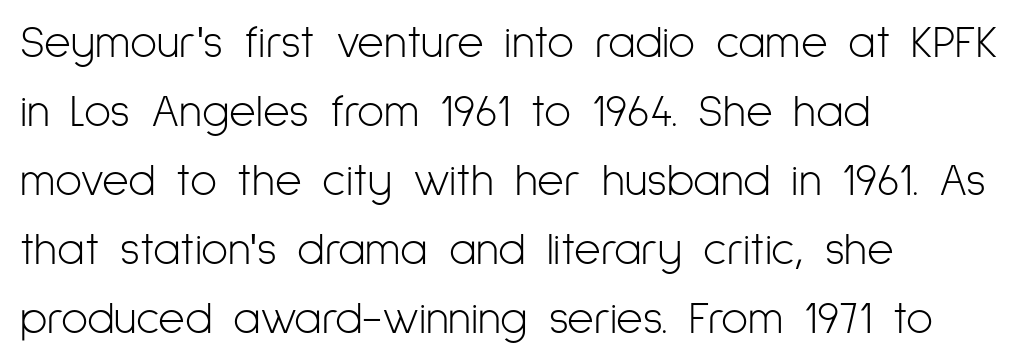
The image shows 46 px light, condensed sans-serif type, upright; set left-aligned, normal line spacing (1.5x), normal letter spacing, not underlined; low stroke contrast and a medium x-height.
